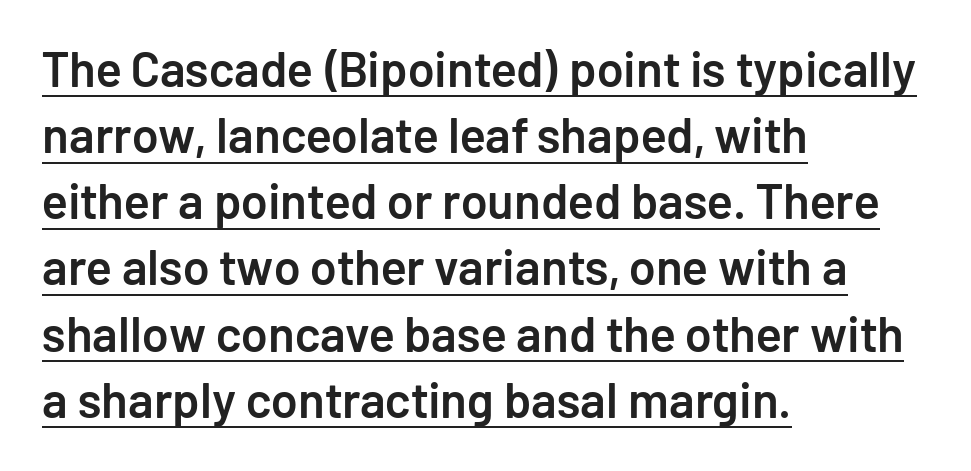
It's the straight-up-and-down kind of type. Think of a printed novel: that variable character pitch is what you see here. Tracking here is standard; glyphs follow each other at the usual distance. Stems and bowls a touch heavier than normal — semibold. Which margin do the lines hug? The left one — the right edge is uneven.
